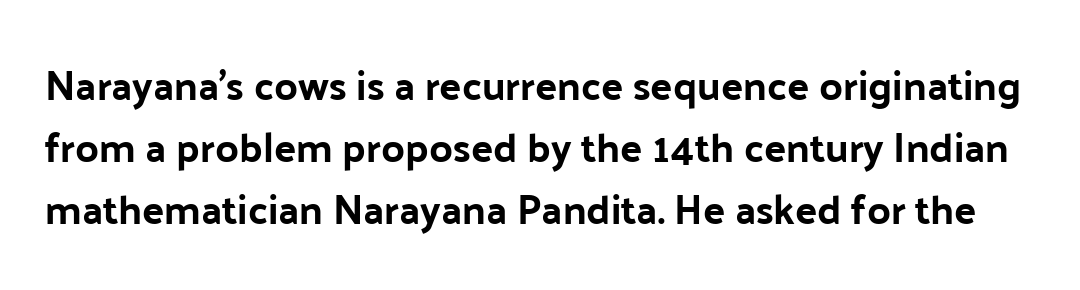
{"serif": "no", "italic": "no", "width": "normal", "stroke_contrast": "low", "x_height": "medium", "monospaced": "no", "underline": "no", "line_spacing": "normal", "line_spacing_ratio": 1.51, "letter_spacing": "normal", "letter_spacing_em": 0.0, "glyph_px": 41}
